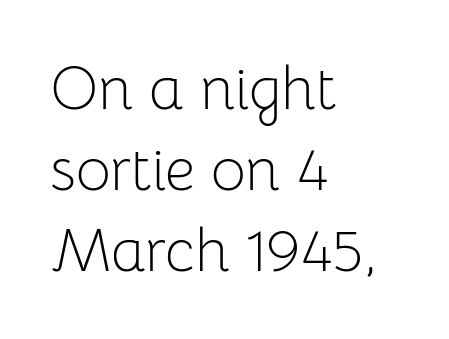
{"serif": "no", "italic": "no", "bold": "no", "weight": "light", "width": "normal", "stroke_contrast": "low", "x_height": "medium", "monospaced": "no", "underline": "no", "align": "left", "line_spacing": "normal", "line_spacing_ratio": 1.35, "letter_spacing": "normal", "letter_spacing_em": 0.0, "glyph_px": 60}
